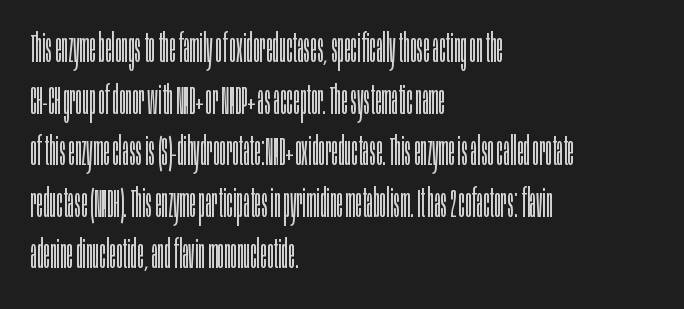
Q: Is the text bold? A: No.
Q: Is the text italic (slanted)? A: No, it is upright.
Q: Is the typeface a serif or a sans-serif typeface? A: Sans-serif.
Q: Is the text underlined? A: No.
Q: How is the paragraph aligned? A: Left-aligned.
Q: Is the spacing between letters normal or unusually wide? A: Normal.
Q: Is the spacing between lines tight, normal or loose? A: Normal.
Q: Width (condensed, normal, or wide)? A: Condensed.
Q: Stroke contrast? A: Low.
Q: x-height? A: Large.
Q: Monospaced? A: No.
